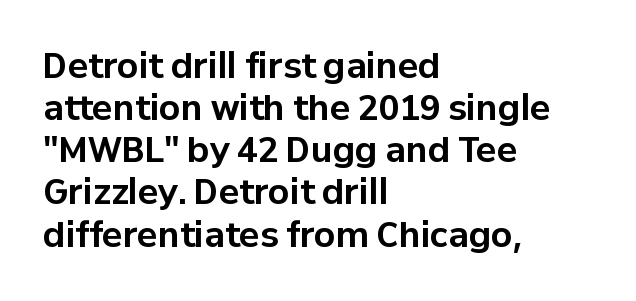
The image shows 34 px bold sans-serif type, upright; set left-aligned, line spacing 1.24x, normal letter spacing, not underlined; low stroke contrast and a medium x-height.
